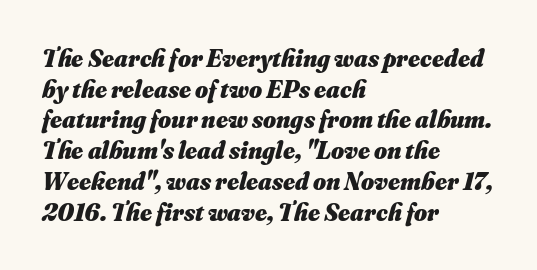
{"italic": "yes", "lean": "right", "slant_degrees": 16, "bold": "yes", "underline": "no", "align": "left", "line_spacing_ratio": 1.23, "letter_spacing": "normal", "letter_spacing_em": 0.0, "glyph_px": 25}
